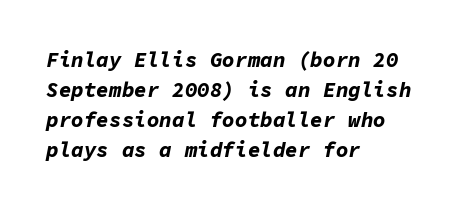
The image shows 21 px bold type, italic (leaning right); set left-aligned, normal line spacing (1.43x), normal letter spacing, not underlined.
